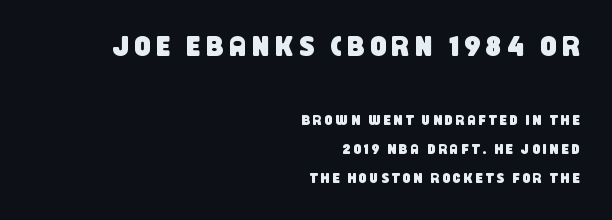
The image shows 28 px condensed sans-serif type; set right-aligned, loose line spacing (2.07x), unusually wide letter spacing (+0.21 em), not underlined; the first (top) block is 2.0x larger; low stroke contrast and a large x-height.
